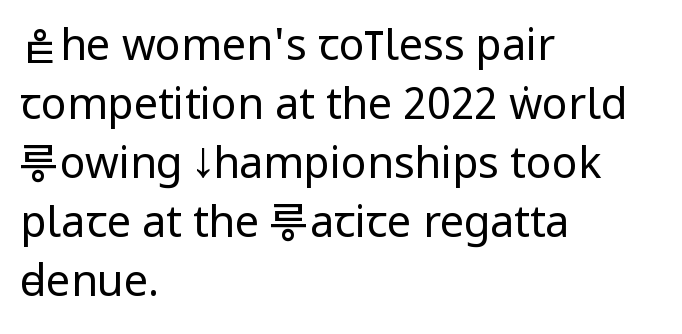
Q: Is the text bold? A: No.
Q: Is the text italic (slanted)? A: No, it is upright.
Q: Is the typeface a serif or a sans-serif typeface? A: Sans-serif.
Q: Is the text underlined? A: No.
Q: How is the paragraph aligned? A: Left-aligned.
Q: Is the spacing between letters normal or unusually wide? A: Normal.
Q: Is the spacing between lines tight, normal or loose? A: Normal.
Q: Width (condensed, normal, or wide)? A: Condensed.
Q: Stroke contrast? A: Low.
Q: x-height? A: Large.
Q: Monospaced? A: No.
